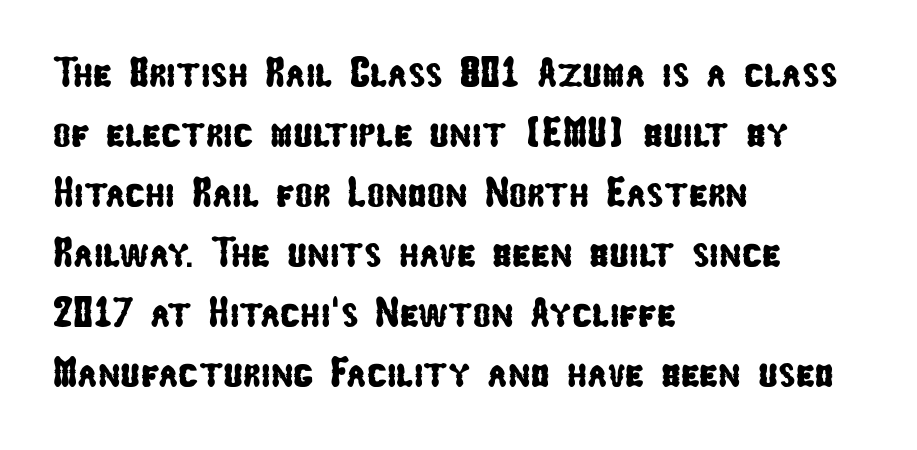
Descender tails drop into unmarked territory. Caption: multi-line text, flush left, ragged right. I'd call this a sans setting — the letters go barefoot. The rendering uses natural spacing where letterforms have individual widths.
